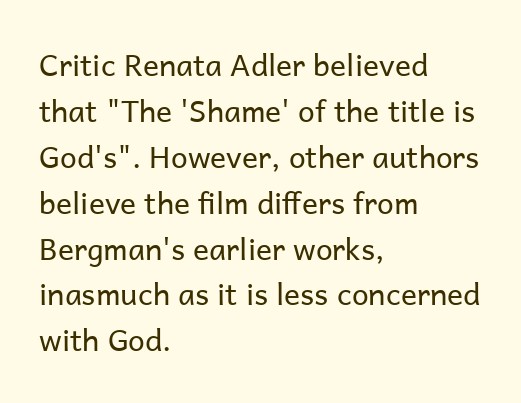
The image shows 30 px regular-weight sans-serif type, upright; set left-aligned, normal line spacing (1.53x), normal letter spacing, not underlined; low stroke contrast and a medium x-height.
